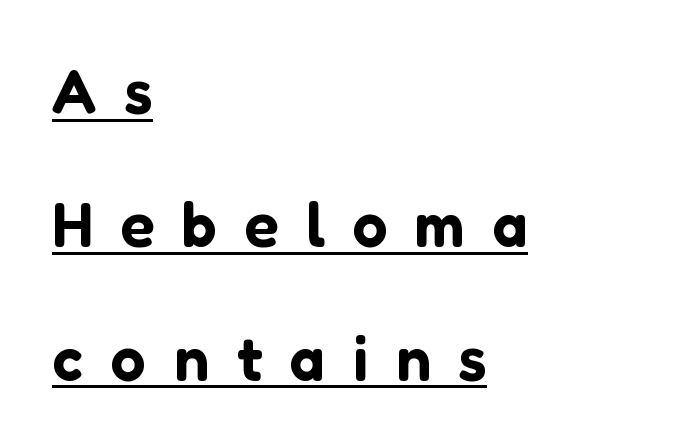
{"serif": "no", "italic": "no", "width": "normal", "stroke_contrast": "low", "x_height": "medium", "monospaced": "no", "underline": "yes", "align": "left", "line_spacing": "loose", "line_spacing_ratio": 2.15, "letter_spacing": "wide", "letter_spacing_em": 0.45, "glyph_px": 62}
